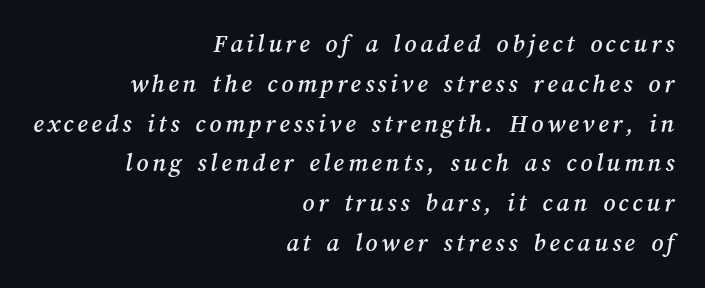
{"underline": "no", "align": "right", "line_spacing": "normal", "line_spacing_ratio": 1.53, "glyph_px": 26}
